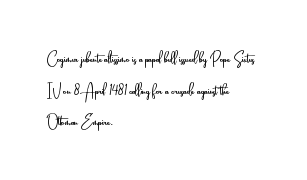
Q: Is the text bold? A: No.
Q: Is the text underlined? A: No.
Q: How is the paragraph aligned? A: Left-aligned.
Q: Is the spacing between letters normal or unusually wide? A: Normal.
Q: Is the spacing between lines tight, normal or loose? A: Normal.
